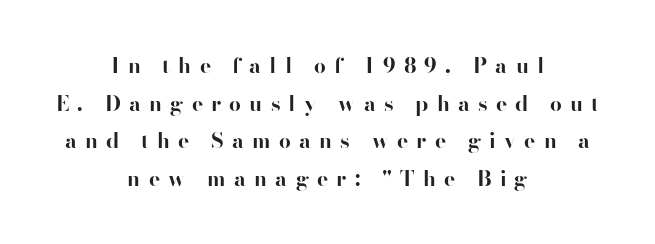
{"italic": "no", "bold": "yes", "underline": "no", "align": "center", "line_spacing_ratio": 1.79, "letter_spacing": "wide", "letter_spacing_em": 0.39, "glyph_px": 21}
